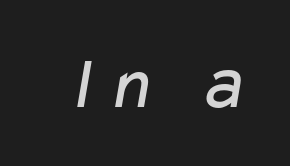
The face looks like a standard text weight, possibly lighter. Looks like regular typesetting: each glyph gets only the width it needs. A sans-serif font was chosen for this passage. Rule under the text: the space is simply empty.
